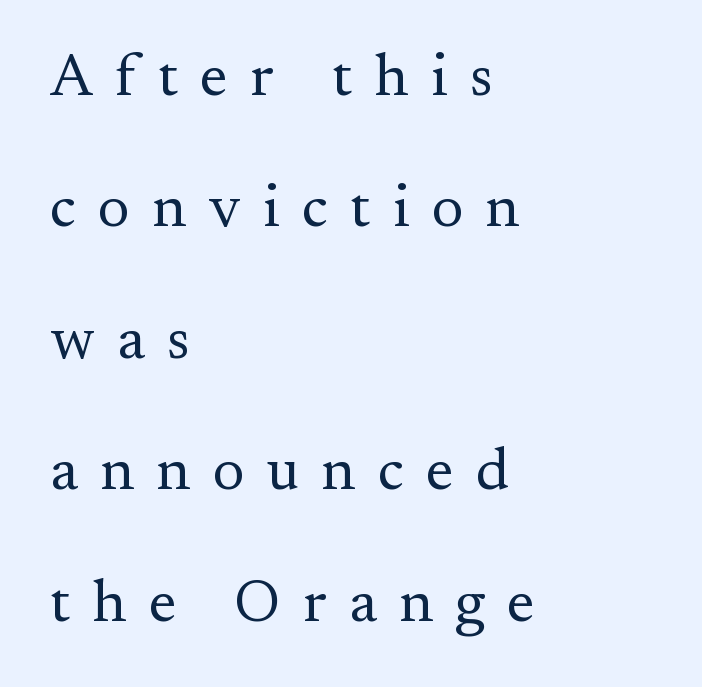
The image shows 60 px regular-weight serif type, upright; set left-aligned, loose line spacing (2.19x), unusually wide letter spacing (+0.37 em), not underlined; medium stroke contrast and a small x-height.
